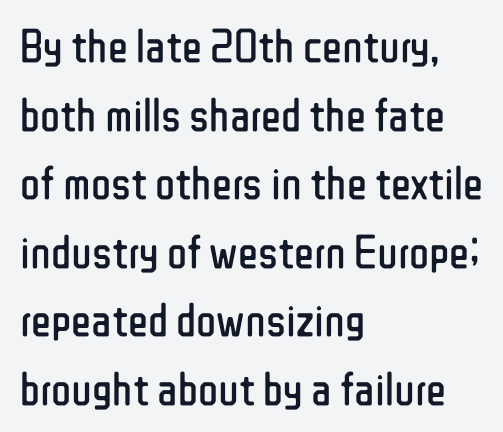
Are there feet on the stems? There aren't — it's a sans. This sample keeps an unexceptional amount of space between lines. The face used here is rendered with its standard letterfit. Ink coverage per letter is moderate at most. When letters stand straight like this, we call the style roman or upright. This rendering uses left alignment, leaving the right contour irregular.
